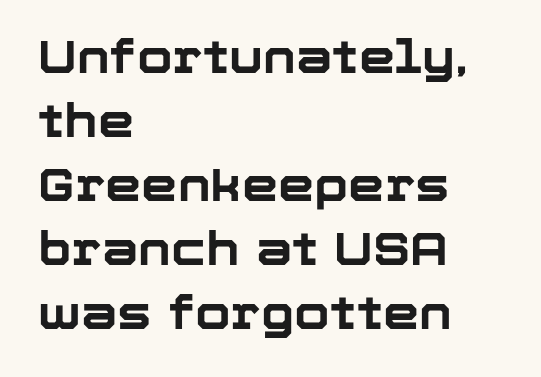
Q: Is the text bold? A: Yes.
Q: Is the text italic (slanted)? A: No, it is upright.
Q: Is the typeface a serif or a sans-serif typeface? A: Sans-serif.
Q: Is the text underlined? A: No.
Q: How is the paragraph aligned? A: Left-aligned.
Q: Is the spacing between letters normal or unusually wide? A: Normal.
Q: Is the spacing between lines tight, normal or loose? A: Normal.
Q: Width (condensed, normal, or wide)? A: Normal.
Q: Stroke contrast? A: Low.
Q: x-height? A: Medium.
Q: Monospaced? A: No.
